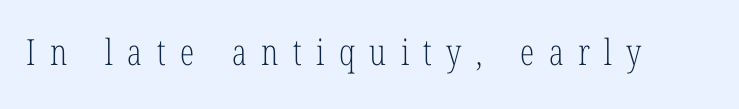
Q: Is the text bold? A: No.
Q: Is the text italic (slanted)? A: No, it is upright.
Q: Is the typeface a serif or a sans-serif typeface? A: Serif.
Q: Is the text underlined? A: No.
Q: Is the spacing between letters normal or unusually wide? A: Unusually wide.
Q: Width (condensed, normal, or wide)? A: Condensed.
Q: Stroke contrast? A: Low.
Q: x-height? A: Medium.
Q: Monospaced? A: No.
